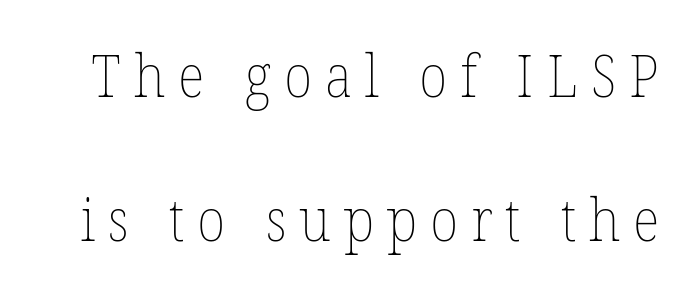
{"italic": "no", "bold": "no", "weight": "thin", "width": "normal", "stroke_contrast": "low", "x_height": "medium", "monospaced": "no", "underline": "no", "line_spacing": "loose", "line_spacing_ratio": 2.49, "letter_spacing": "wide", "letter_spacing_em": 0.22, "glyph_px": 58}
